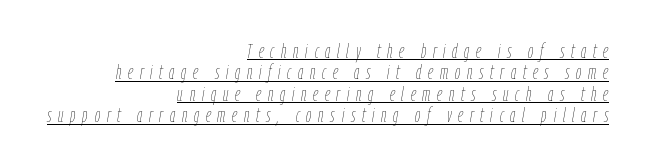
{"italic": "yes", "lean": "right", "slant_degrees": 9, "bold": "no", "underline": "yes", "align": "right", "line_spacing": "tight", "line_spacing_ratio": 1.02, "letter_spacing": "wide", "letter_spacing_em": 0.32, "glyph_px": 21}
